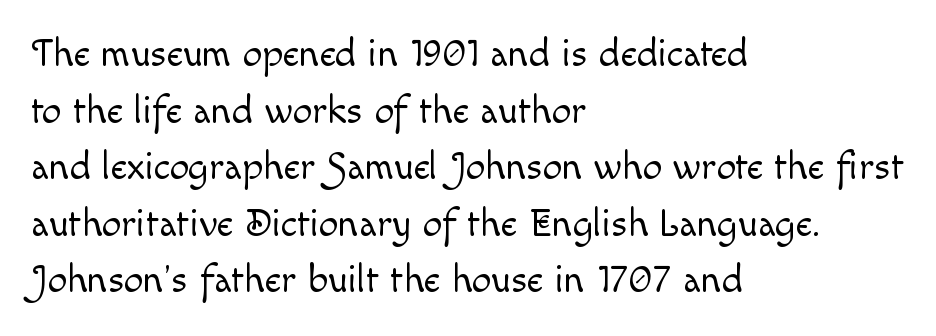
Q: Is the text bold? A: No.
Q: Is the text italic (slanted)? A: No, it is upright.
Q: Is the text underlined? A: No.
Q: How is the paragraph aligned? A: Left-aligned.
Q: Is the spacing between letters normal or unusually wide? A: Normal.
Q: Is the spacing between lines tight, normal or loose? A: Normal.
Q: Width (condensed, normal, or wide)? A: Normal.
Q: x-height? A: Small.
Q: Monospaced? A: No.
